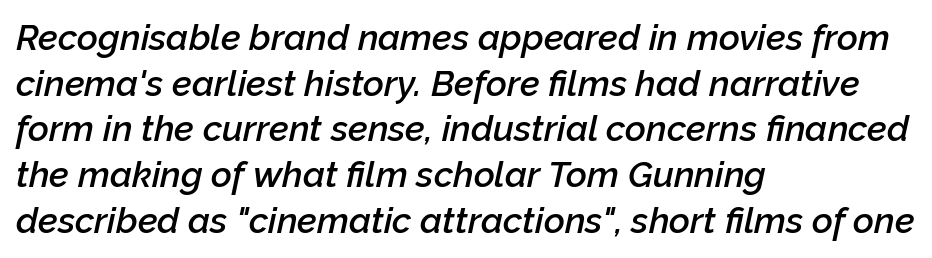
The image shows 36 px semibold type, italic (leaning right); set left-aligned, normal line spacing (1.27x), normal letter spacing, not underlined; low stroke contrast and a medium x-height.
